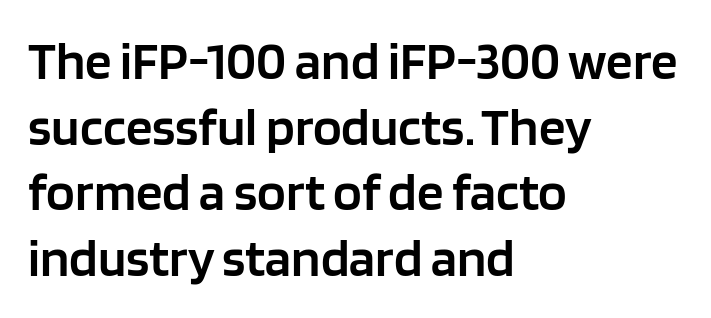
{"serif": "no", "italic": "no", "bold": "semi", "weight": "semibold", "width": "normal", "stroke_contrast": "low", "x_height": "large", "monospaced": "no", "underline": "no", "align": "left", "line_spacing_ratio": 1.24, "letter_spacing": "normal", "letter_spacing_em": 0.0, "glyph_px": 53}
